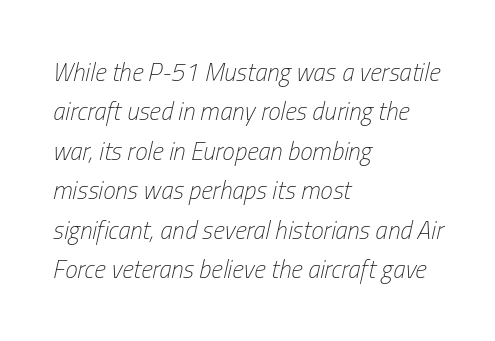
One glance says typical: line gaps are just what's usual. How are the letters spaced? Ordinarily, with no added tracking. Tall strokes in this sample are angled rather than plumb. The setting favours the left margin, as ordinary paragraphs usually do. Check the space under the baseline: it is left empty.
